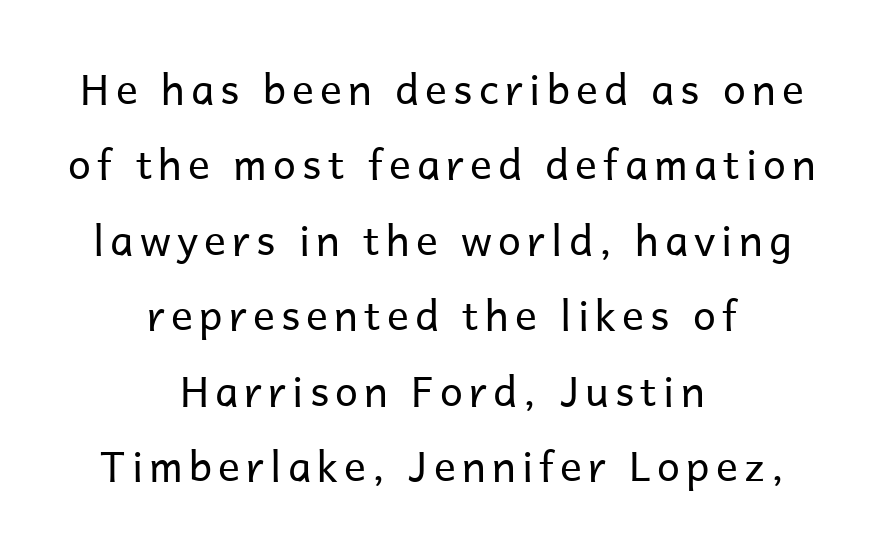
The image shows 41 px regular-weight sans-serif type, upright; set centered, line spacing 1.84x, not underlined; low stroke contrast and a medium x-height.
